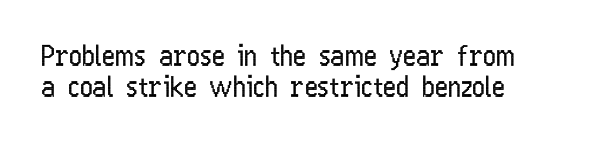
{"serif": "no", "italic": "no", "bold": "no", "weight": "regular", "width": "condensed", "stroke_contrast": "low", "x_height": "medium", "monospaced": "no", "underline": "no", "line_spacing": "tight", "line_spacing_ratio": 1.09, "letter_spacing": "normal", "letter_spacing_em": 0.0, "glyph_px": 28}
